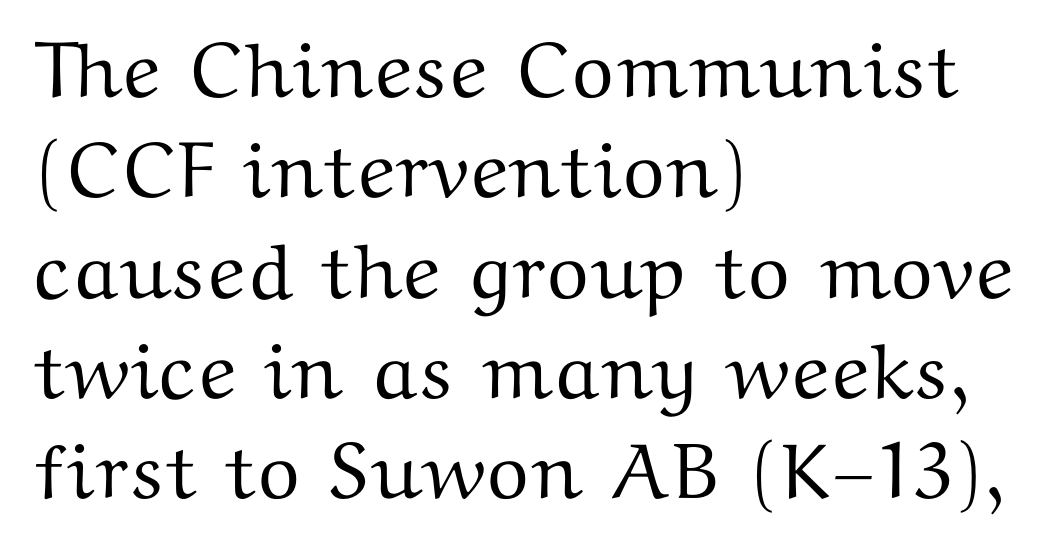
{"serif": "yes", "italic": "no", "width": "wide", "stroke_contrast": "medium", "x_height": "medium", "monospaced": "no", "underline": "no", "align": "left", "line_spacing": "normal", "line_spacing_ratio": 1.27, "letter_spacing": "normal", "letter_spacing_em": 0.0, "glyph_px": 79}
